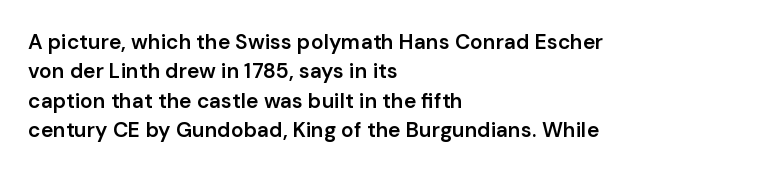
{"italic": "no", "bold": "semi", "underline": "no", "align": "left", "line_spacing": "normal", "line_spacing_ratio": 1.4, "letter_spacing": "normal", "letter_spacing_em": 0.0, "glyph_px": 21}
